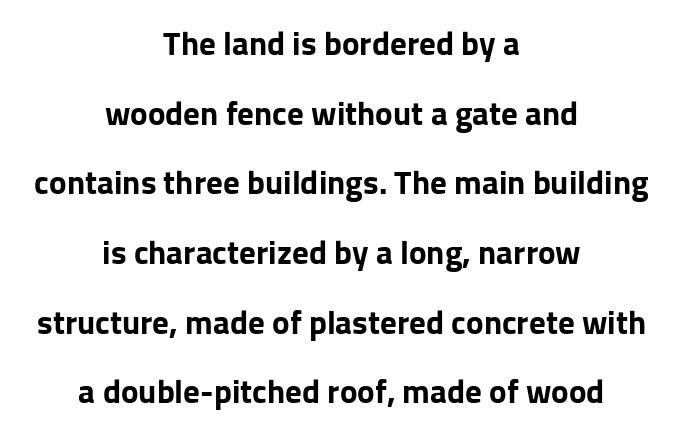
The image shows 33 px bold sans-serif type, upright; set centered, loose line spacing (2.11x), normal letter spacing, not underlined; low stroke contrast and a medium x-height.
